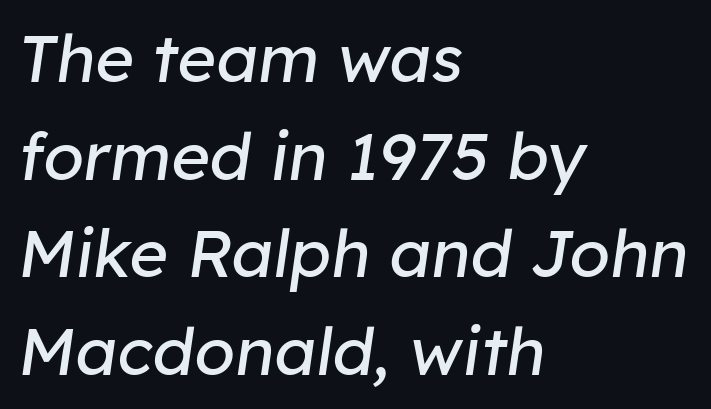
Q: Is the text bold? A: No.
Q: Is the text italic (slanted)? A: Yes, it leans right by about 8 degrees.
Q: Is the text underlined? A: No.
Q: How is the paragraph aligned? A: Left-aligned.
Q: Is the spacing between letters normal or unusually wide? A: Normal.
Q: Is the spacing between lines tight, normal or loose? A: Normal.
Q: Width (condensed, normal, or wide)? A: Normal.
Q: Stroke contrast? A: Low.
Q: x-height? A: Medium.
Q: Monospaced? A: No.
